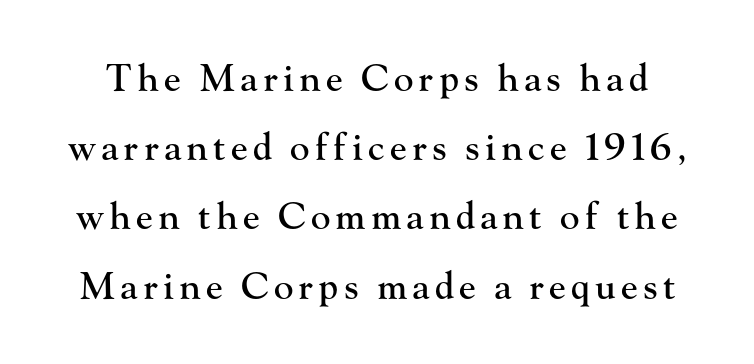
Q: Is the text italic (slanted)? A: No, it is upright.
Q: Is the typeface a serif or a sans-serif typeface? A: Serif.
Q: Is the text underlined? A: No.
Q: Width (condensed, normal, or wide)? A: Normal.
Q: Stroke contrast? A: High.
Q: x-height? A: Small.
Q: Monospaced? A: No.
